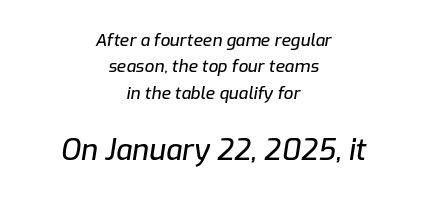
Q: Is the text italic (slanted)? A: Yes, it leans right by about 9 degrees.
Q: Is the text underlined? A: No.
Q: How is the paragraph aligned? A: Centered.
Q: Is the spacing between letters normal or unusually wide? A: Normal.
Q: Is the spacing between lines tight, normal or loose? A: Normal.
Q: Which block of text is set in a larger size, the first (top) or the second (bottom)? A: The second (bottom) one.
Q: Width (condensed, normal, or wide)? A: Normal.
Q: Stroke contrast? A: Low.
Q: x-height? A: Medium.
Q: Monospaced? A: No.
